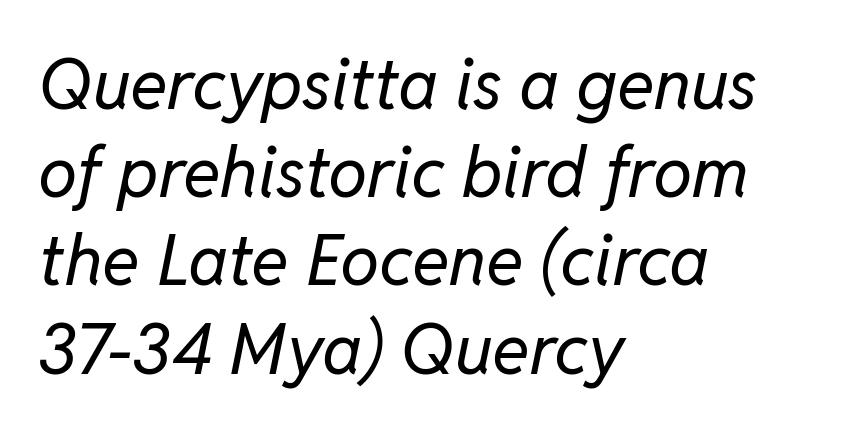
Style check: oblique. You could not count columns in this text — the font is proportionally spaced. Students, observe: this is what conventionally led text looks like. Glance below the letters and you will spot only blank space. Horizontally, the lines are justified to the leading edge only.
